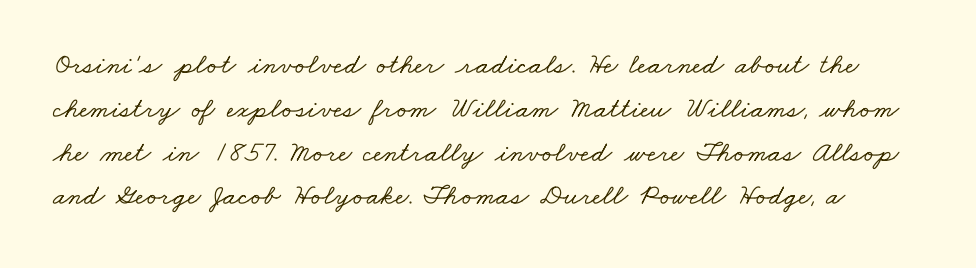
The image shows 29 px wide serif type; set normal line spacing (1.51x), normal letter spacing, not underlined; low stroke contrast and a small x-height.
